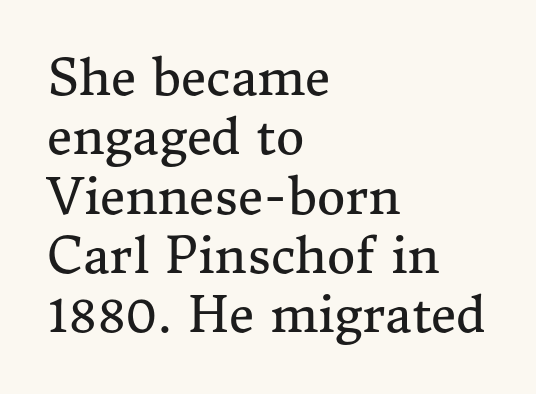
{"serif": "yes", "italic": "no", "bold": "no", "weight": "regular", "width": "normal", "stroke_contrast": "medium", "x_height": "medium", "monospaced": "no", "underline": "no", "align": "left", "line_spacing_ratio": 1.21, "letter_spacing": "normal", "letter_spacing_em": 0.0, "glyph_px": 49}
